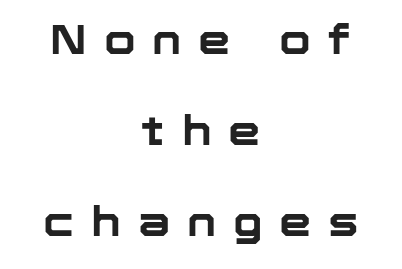
You'd pick this weight for a headline — it's a proper bold. If you folded the block vertically in half, each line would mirror itself in length. Does the leading feel generous? Absolutely, it's lavish. This sample uses an upright cut, with every glyph sitting square on the baseline. The rendering uses natural spacing where letterforms have individual widths. How are the letters spaced? Widely, with obvious added tracking.
